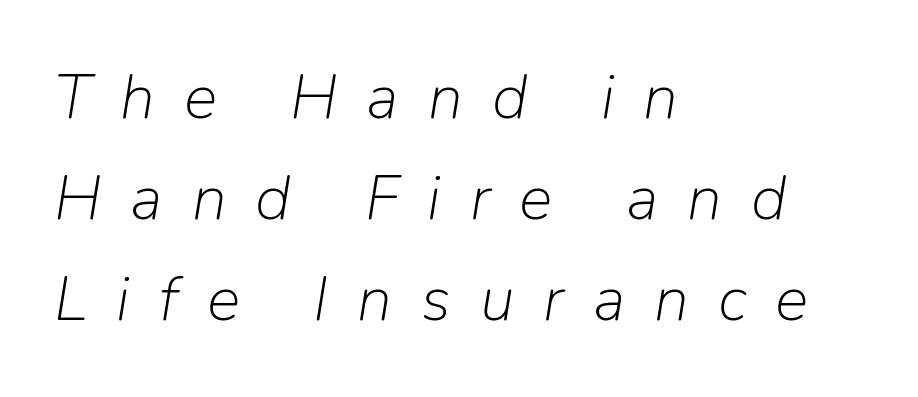
Q: Is the text bold? A: No.
Q: Is the text italic (slanted)? A: Yes, it leans right by about 9 degrees.
Q: Is the text underlined? A: No.
Q: How is the paragraph aligned? A: Left-aligned.
Q: Is the spacing between letters normal or unusually wide? A: Unusually wide.
Q: Is the spacing between lines tight, normal or loose? A: Normal.
Q: Width (condensed, normal, or wide)? A: Normal.
Q: Stroke contrast? A: Low.
Q: x-height? A: Medium.
Q: Monospaced? A: No.
